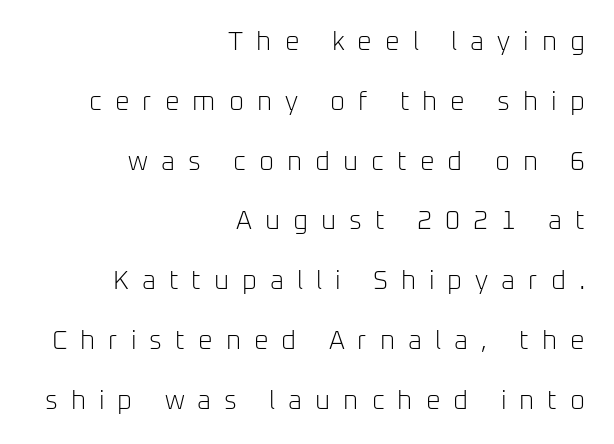
Clear beneath every line of the passage. Is this a heavy cut? Hardly; it is regular or lighter. This sample is right-justified, so line beginnings fall wherever the words allow. This block would shrink considerably if given ordinary leading; it's expanded now. The letters stand upright; this is a roman face. A typesetter would call this heavily tracked-out type.
